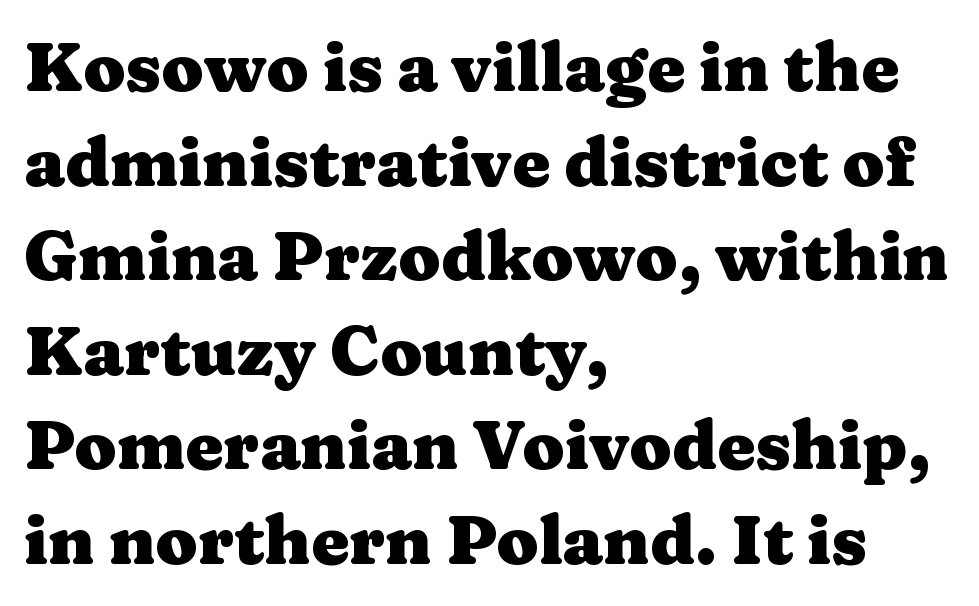
{"serif": "yes", "italic": "no", "bold": "yes", "weight": "heavy", "width": "wide", "stroke_contrast": "medium", "x_height": "medium", "monospaced": "no", "underline": "no", "align": "left", "line_spacing": "normal", "line_spacing_ratio": 1.39, "letter_spacing": "normal", "letter_spacing_em": 0.0, "glyph_px": 68}
